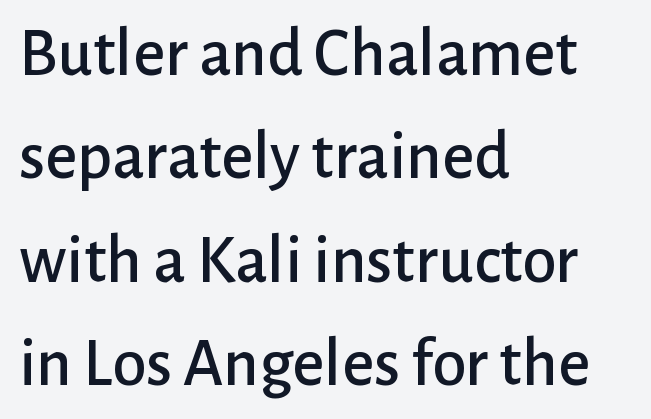
Q: Is the text italic (slanted)? A: No, it is upright.
Q: Is the typeface a serif or a sans-serif typeface? A: Sans-serif.
Q: Is the text underlined? A: No.
Q: How is the paragraph aligned? A: Left-aligned.
Q: Is the spacing between letters normal or unusually wide? A: Normal.
Q: Is the spacing between lines tight, normal or loose? A: Normal.
Q: Width (condensed, normal, or wide)? A: Normal.
Q: Stroke contrast? A: Low.
Q: x-height? A: Medium.
Q: Monospaced? A: No.
